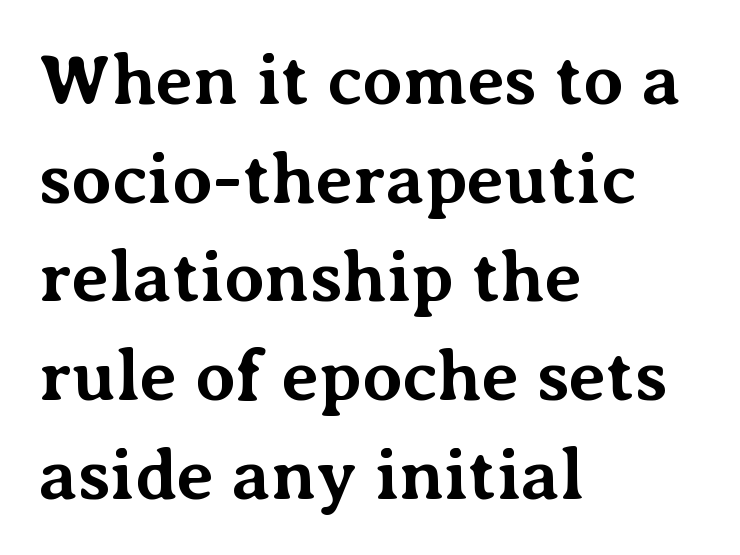
{"serif": "yes", "italic": "no", "bold": "yes", "weight": "bold", "width": "normal", "stroke_contrast": "medium", "x_height": "medium", "monospaced": "no", "underline": "no", "align": "left", "line_spacing": "normal", "line_spacing_ratio": 1.37, "letter_spacing": "normal", "letter_spacing_em": 0.0, "glyph_px": 72}
